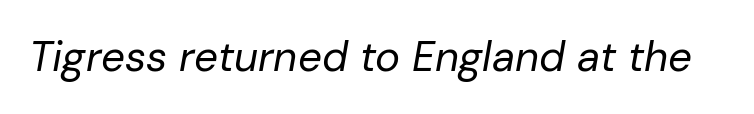
Nothing heavy about these letters — not bold at all. The area under the type is left untouched. Looks like regular typesetting: each glyph gets only the width it needs. No extra tracking has been applied to these lines.
